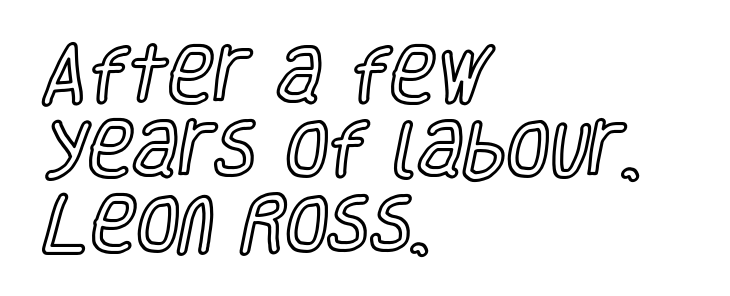
Q: Is the text italic (slanted)? A: Yes.
Q: Is the text underlined? A: No.
Q: How is the paragraph aligned? A: Left-aligned.
Q: Is the spacing between letters normal or unusually wide? A: Normal.
Q: Width (condensed, normal, or wide)? A: Condensed.
Q: x-height? A: Large.
Q: Monospaced? A: No.
